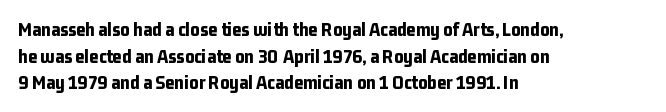
The image shows 20 px bold type, upright; set left-aligned, normal line spacing (1.33x), normal letter spacing, not underlined.
